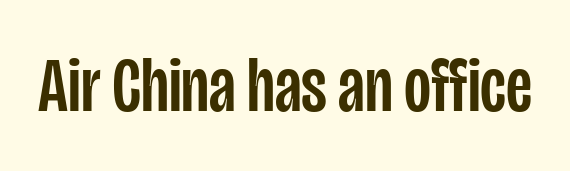
The string is rendered with underlining switched off. Each letter keeps its own natural width here, so spacing adapts to shape. Ordinary non-slanted type is in use. Does the type have serifs? No, each stem ends abruptly. Standard letterfit; no display-style spreading of the glyphs.
